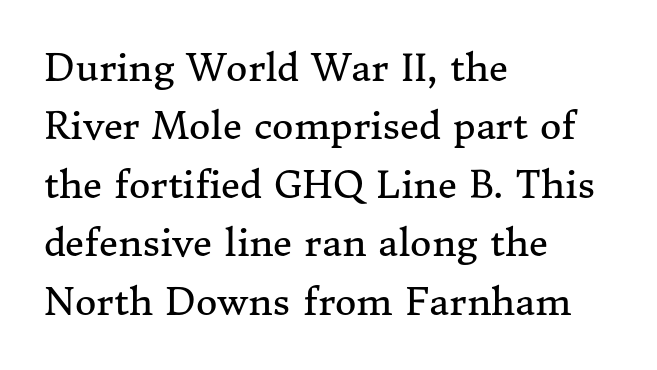
{"serif": "yes", "italic": "no", "bold": "no", "weight": "regular", "width": "normal", "stroke_contrast": "medium", "x_height": "medium", "monospaced": "no", "underline": "no", "align": "left", "line_spacing": "normal", "line_spacing_ratio": 1.58, "letter_spacing": "normal", "letter_spacing_em": 0.0, "glyph_px": 37}
